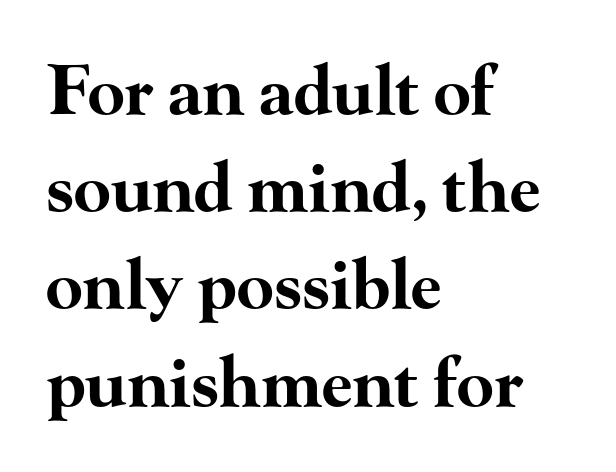
{"serif": "yes", "italic": "no", "bold": "yes", "weight": "bold", "width": "wide", "stroke_contrast": "high", "x_height": "small", "monospaced": "no", "underline": "no", "align": "left", "line_spacing": "normal", "line_spacing_ratio": 1.43, "letter_spacing": "normal", "letter_spacing_em": 0.0, "glyph_px": 68}
